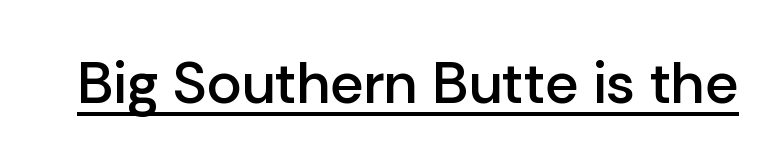
Q: Is the text bold? A: Semi-bold.
Q: Is the text italic (slanted)? A: No, it is upright.
Q: Is the typeface a serif or a sans-serif typeface? A: Sans-serif.
Q: Is the text underlined? A: Yes.
Q: Is the spacing between letters normal or unusually wide? A: Normal.
Q: Width (condensed, normal, or wide)? A: Normal.
Q: Stroke contrast? A: Low.
Q: x-height? A: Medium.
Q: Monospaced? A: No.
